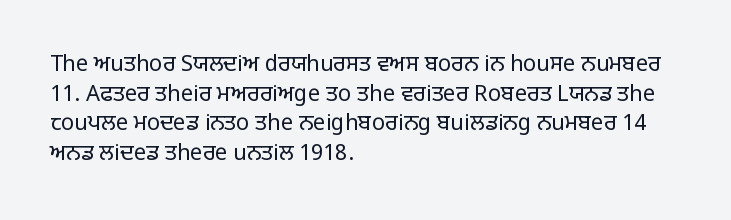
{"italic": "no", "bold": "no", "underline": "no", "align": "left", "line_spacing": "normal", "line_spacing_ratio": 1.35, "letter_spacing": "normal", "letter_spacing_em": 0.0, "glyph_px": 22}
